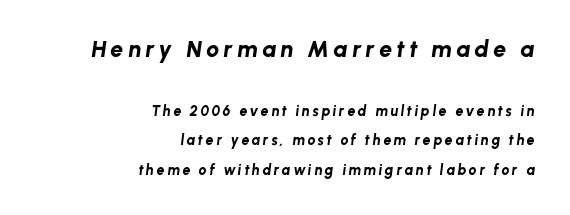
Q: Is the text bold? A: Yes.
Q: Is the text italic (slanted)? A: Yes, it leans right by about 8 degrees.
Q: Is the text underlined? A: No.
Q: How is the paragraph aligned? A: Right-aligned.
Q: Is the spacing between lines tight, normal or loose? A: Loose.
Q: Which block of text is set in a larger size, the first (top) or the second (bottom)? A: The first (top) one.
